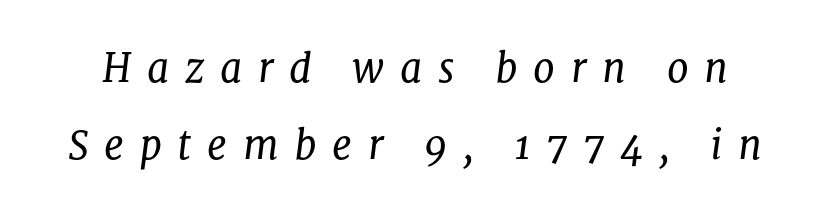
The image shows 39 px regular-weight serif type, italic (leaning right); set loose line spacing (1.98x), unusually wide letter spacing (+0.4 em), not underlined; low stroke contrast and a medium x-height.
